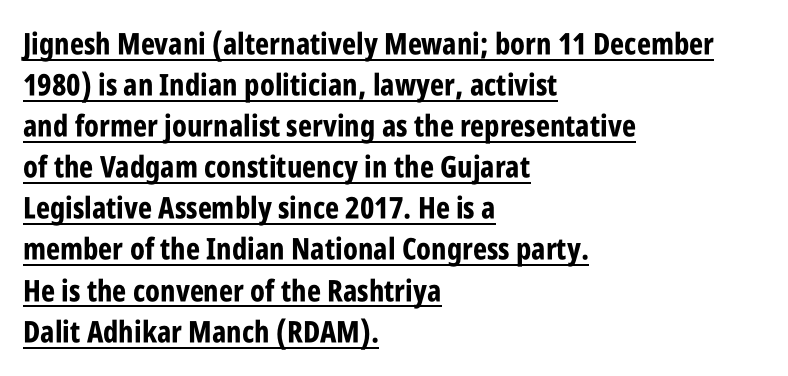
{"serif": "no", "italic": "no", "bold": "yes", "weight": "bold", "width": "condensed", "stroke_contrast": "low", "x_height": "large", "monospaced": "no", "underline": "yes", "align": "left", "line_spacing": "normal", "line_spacing_ratio": 1.37, "letter_spacing": "normal", "letter_spacing_em": 0.0, "glyph_px": 30}
